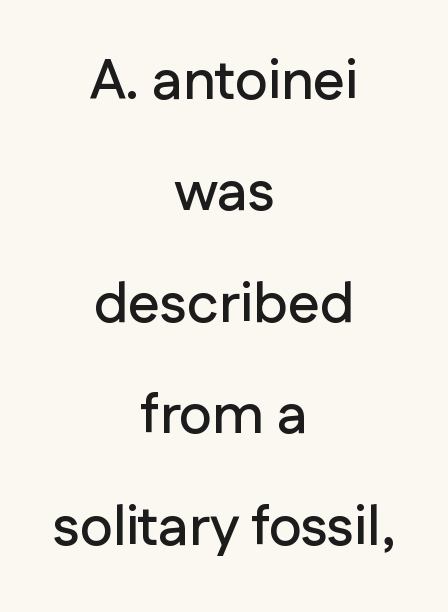
Q: Is the text italic (slanted)? A: No, it is upright.
Q: Is the typeface a serif or a sans-serif typeface? A: Sans-serif.
Q: Is the text underlined? A: No.
Q: How is the paragraph aligned? A: Centered.
Q: Is the spacing between letters normal or unusually wide? A: Normal.
Q: Is the spacing between lines tight, normal or loose? A: Loose.
Q: Width (condensed, normal, or wide)? A: Normal.
Q: Stroke contrast? A: Low.
Q: x-height? A: Medium.
Q: Monospaced? A: No.
